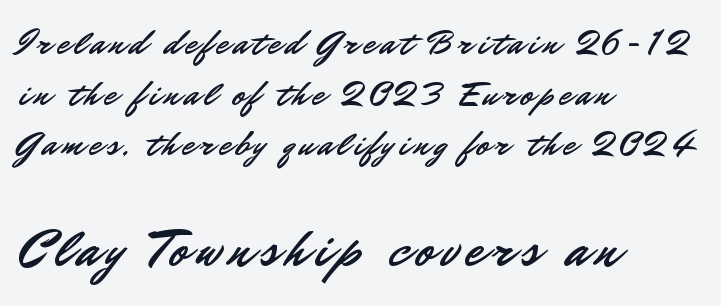
A classic flush-left, rag-right setting is used for this passage. The letters advance in unequal steps, a hallmark of proportional type. Serif or sans? Sans — the stroke terminals are bare. Interline gaps are of average width in this sample.
